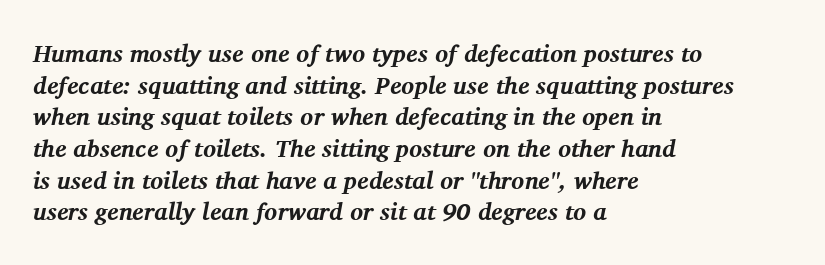
{"italic": "yes", "lean": "right", "slant_degrees": 11, "bold": "yes", "underline": "no", "align": "left", "line_spacing": "normal", "line_spacing_ratio": 1.32, "letter_spacing": "normal", "letter_spacing_em": 0.0, "glyph_px": 24}
